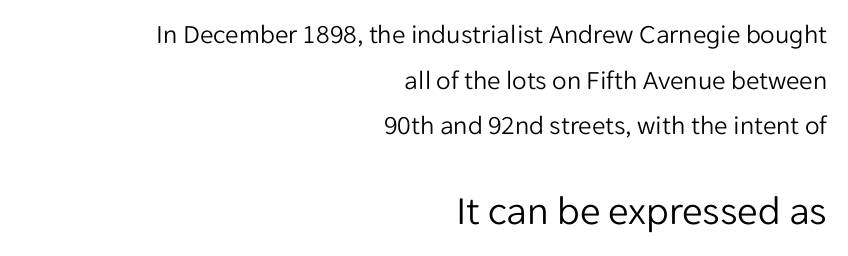
These lines stack with their right ends in a neat column. The leading is moderate, giving the passage an even texture. Is this a fixed-width face? No — the glyphs have proportional, varying widths. Words float on clear page, feet unadorned.
